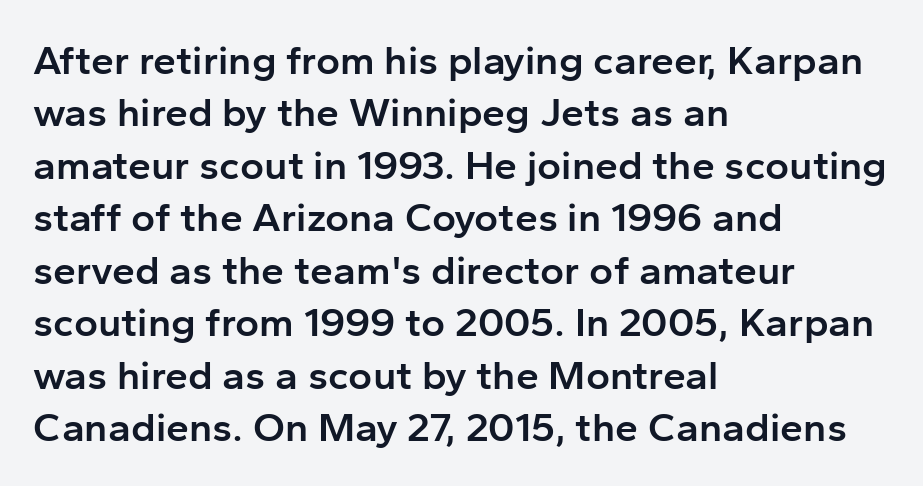
{"serif": "no", "italic": "no", "bold": "semi", "weight": "semibold", "width": "normal", "stroke_contrast": "low", "x_height": "medium", "monospaced": "no", "underline": "no", "align": "left", "line_spacing": "normal", "line_spacing_ratio": 1.28, "letter_spacing": "normal", "letter_spacing_em": 0.0, "glyph_px": 41}
